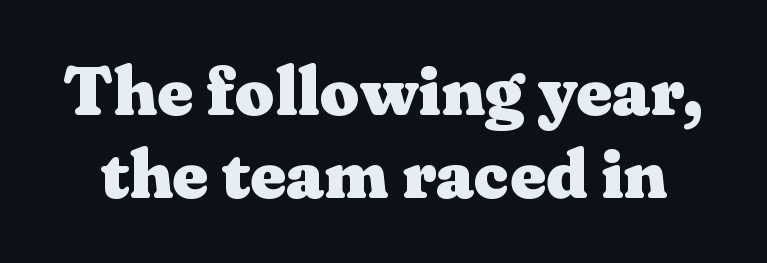
{"serif": "yes", "italic": "no", "bold": "yes", "weight": "heavy", "width": "wide", "stroke_contrast": "medium", "x_height": "medium", "monospaced": "no", "underline": "no", "line_spacing_ratio": 1.2, "letter_spacing": "normal", "letter_spacing_em": 0.0, "glyph_px": 69}
